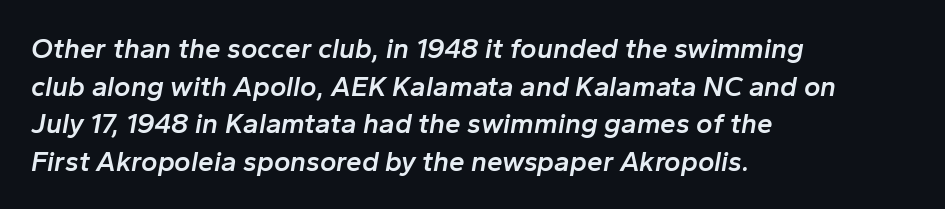
{"italic": "yes", "lean": "right", "slant_degrees": 10, "bold": "semi", "weight": "semibold", "width": "normal", "stroke_contrast": "low", "x_height": "medium", "monospaced": "no", "underline": "no", "align": "left", "line_spacing": "normal", "line_spacing_ratio": 1.34, "letter_spacing": "normal", "letter_spacing_em": 0.0, "glyph_px": 28}
